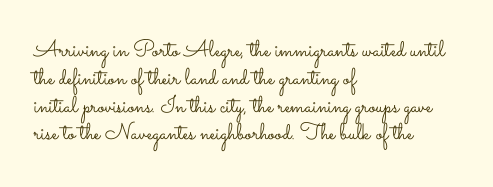
The image shows 23 px text type; set left-aligned, line spacing 1.21x, normal letter spacing, not underlined.
